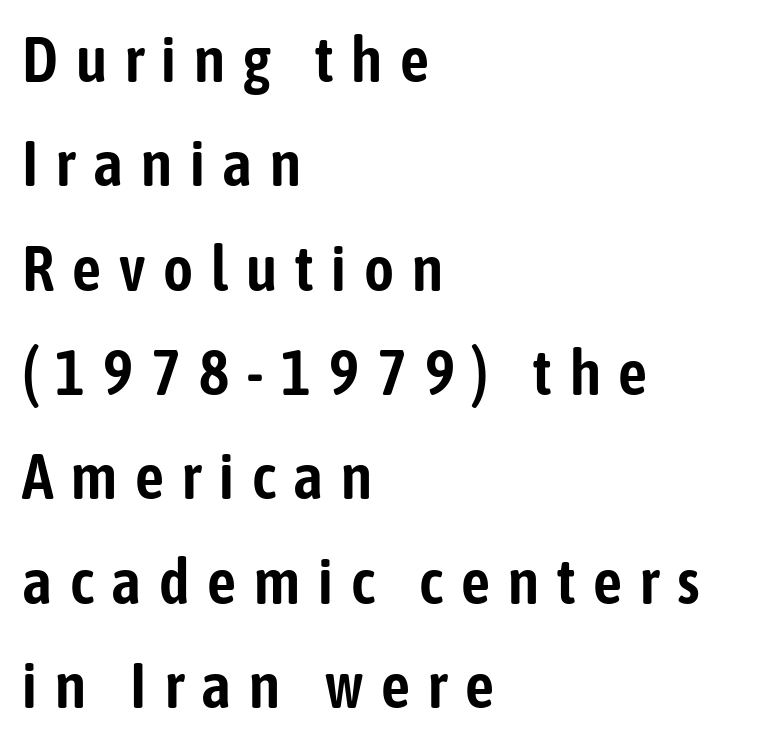
The image shows 64 px condensed sans-serif type, upright; set left-aligned, normal line spacing (1.63x), unusually wide letter spacing (+0.28 em), not underlined; low stroke contrast and a medium x-height.
